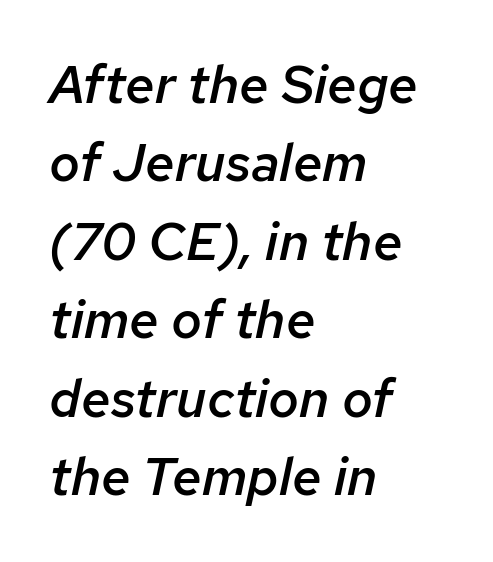
{"italic": "yes", "lean": "right", "slant_degrees": 12, "bold": "semi", "weight": "semibold", "width": "normal", "stroke_contrast": "low", "x_height": "medium", "monospaced": "no", "underline": "no", "align": "left", "line_spacing": "normal", "line_spacing_ratio": 1.48, "letter_spacing": "normal", "letter_spacing_em": 0.0, "glyph_px": 53}
